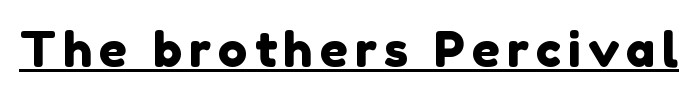
Q: Is the typeface a serif or a sans-serif typeface? A: Sans-serif.
Q: Is the text underlined? A: Yes.
Q: Width (condensed, normal, or wide)? A: Normal.
Q: x-height? A: Medium.
Q: Monospaced? A: No.
